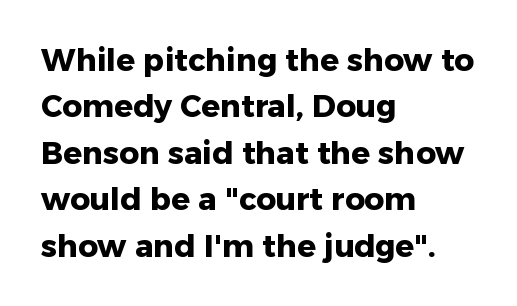
Q: Is the text bold? A: Yes.
Q: Is the text italic (slanted)? A: No, it is upright.
Q: Is the typeface a serif or a sans-serif typeface? A: Sans-serif.
Q: Is the text underlined? A: No.
Q: How is the paragraph aligned? A: Left-aligned.
Q: Is the spacing between letters normal or unusually wide? A: Normal.
Q: Is the spacing between lines tight, normal or loose? A: Normal.
Q: Width (condensed, normal, or wide)? A: Normal.
Q: Stroke contrast? A: Low.
Q: x-height? A: Medium.
Q: Monospaced? A: No.
